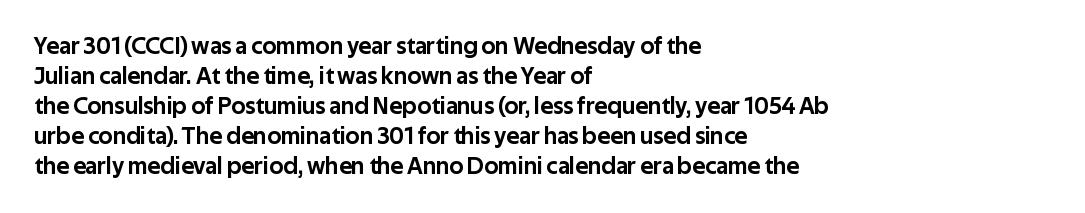
The image shows 24 px text type, upright; set left-aligned, normal line spacing (1.25x), normal letter spacing, not underlined.
